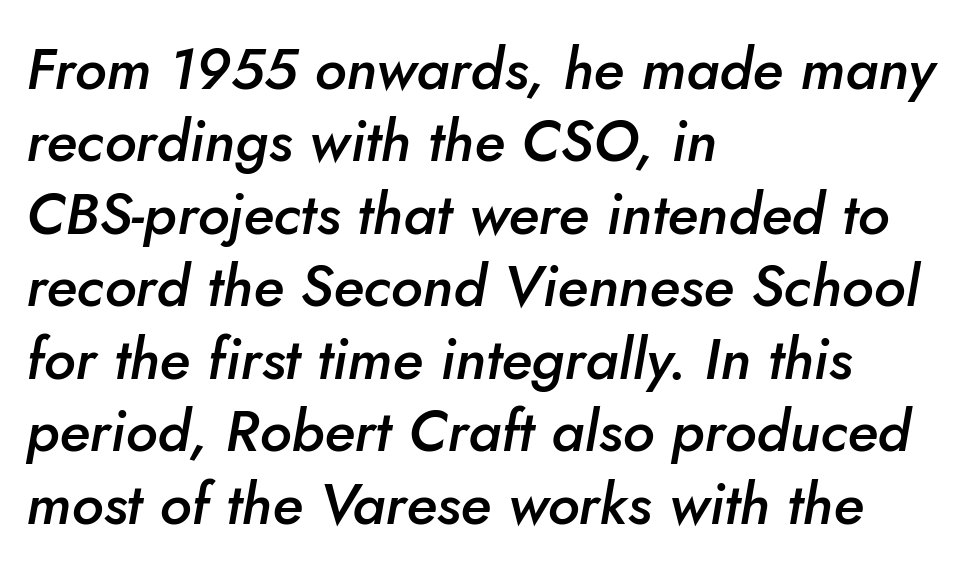
{"italic": "yes", "lean": "right", "slant_degrees": 5, "bold": "semi", "weight": "semibold", "width": "normal", "stroke_contrast": "low", "x_height": "small", "monospaced": "no", "underline": "no", "align": "left", "line_spacing": "normal", "line_spacing_ratio": 1.25, "letter_spacing": "normal", "letter_spacing_em": 0.0, "glyph_px": 58}
